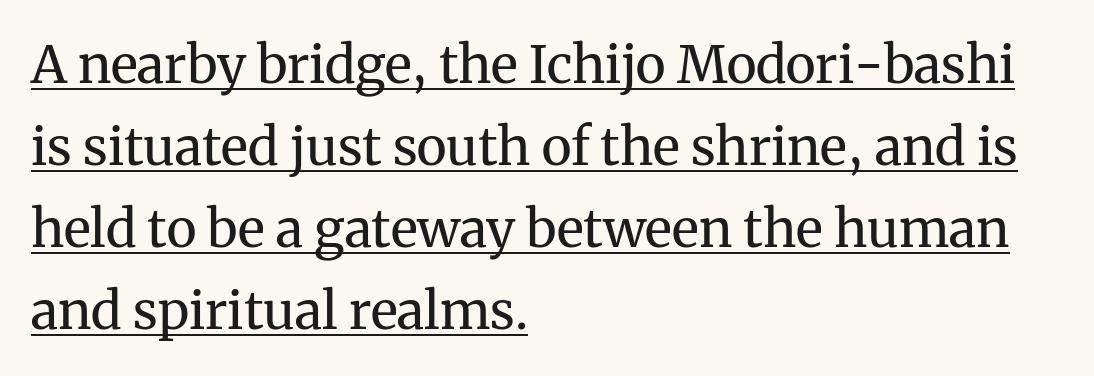
{"serif": "yes", "italic": "no", "bold": "no", "weight": "regular", "width": "normal", "stroke_contrast": "medium", "x_height": "medium", "monospaced": "no", "underline": "yes", "align": "left", "line_spacing": "normal", "line_spacing_ratio": 1.58, "letter_spacing": "normal", "letter_spacing_em": 0.0, "glyph_px": 52}
